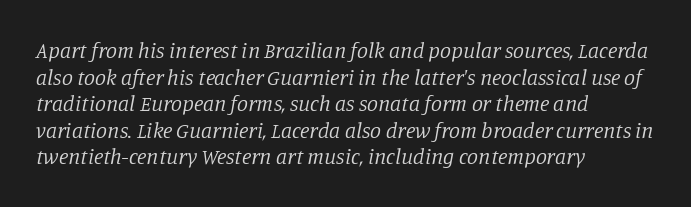
The image shows 22 px text type, italic (leaning right); set left-aligned, line spacing 1.21x, normal letter spacing, not underlined.
